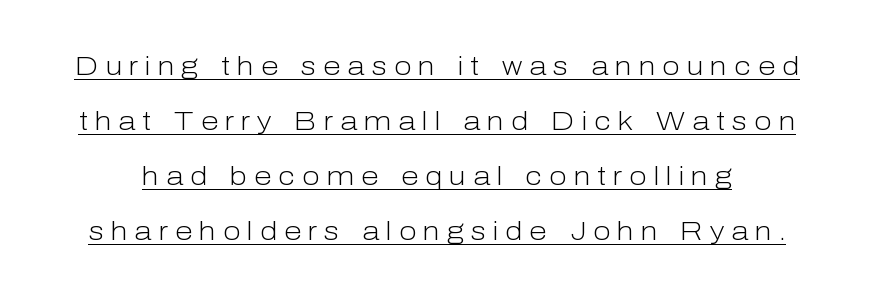
Do the letters lean? They stand straight. Honestly, the underline is the first thing you notice here. Airy leading. Is the letter spacing exaggerated? Yes — the characters are pushed far apart.
